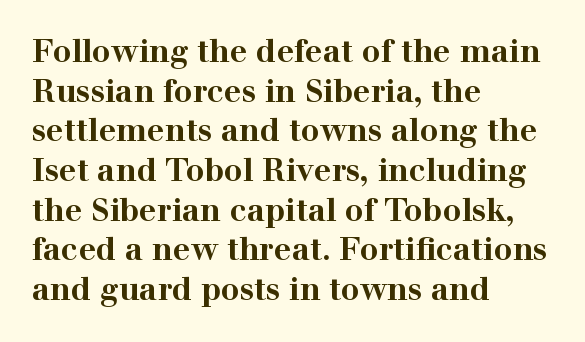
{"serif": "yes", "italic": "no", "bold": "yes", "weight": "bold", "width": "wide", "stroke_contrast": "high", "x_height": "medium", "monospaced": "no", "underline": "no", "align": "left", "line_spacing": "normal", "line_spacing_ratio": 1.28, "letter_spacing": "normal", "letter_spacing_em": 0.0, "glyph_px": 31}
